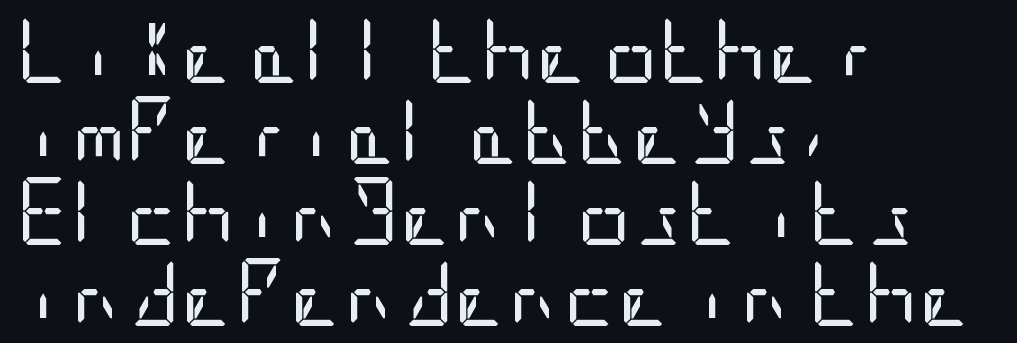
{"serif": "no", "italic": "no", "bold": "no", "weight": "regular", "width": "condensed", "stroke_contrast": "low", "x_height": "large", "underline": "no", "align": "left", "line_spacing_ratio": 1.21, "letter_spacing": "normal", "letter_spacing_em": 0.0, "glyph_px": 67}
